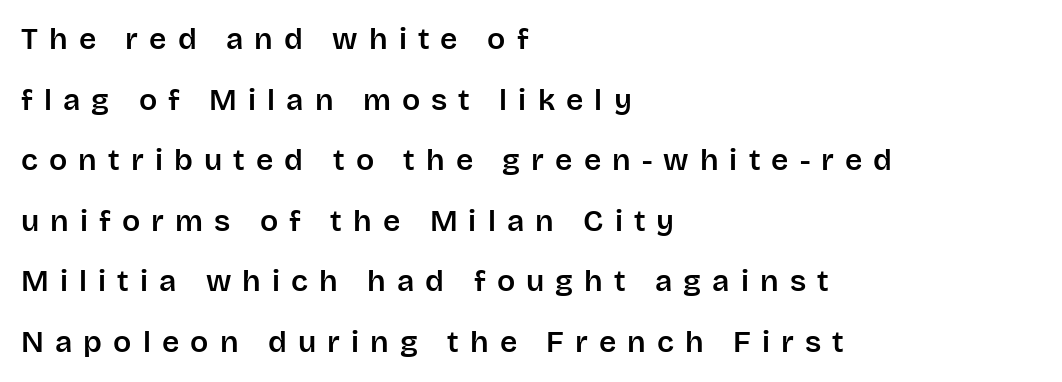
The line texture is sparse and dotted thanks to wide tracking. One glance says open: line gaps are wider than usual. Words float on clear page, feet unadorned. Nothing sits at the stroke ends, so this counts as sans-serif.
